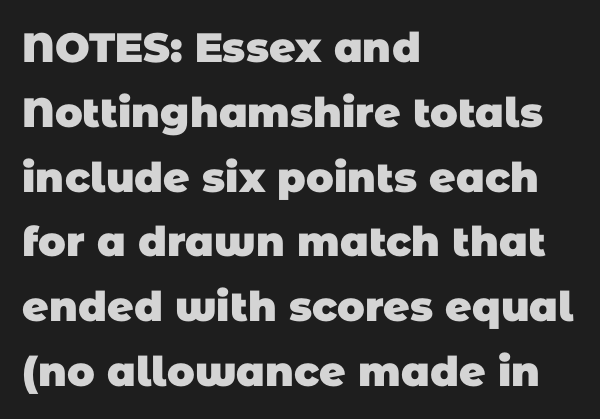
The image shows 41 px heavy sans-serif type; set left-aligned, normal line spacing (1.58x), normal letter spacing, not underlined; low stroke contrast and a large x-height.
